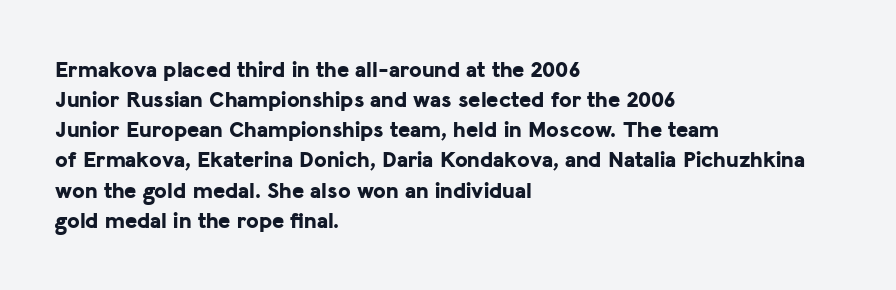
Q: Is the text bold? A: Yes.
Q: Is the text italic (slanted)? A: No, it is upright.
Q: Is the text underlined? A: No.
Q: How is the paragraph aligned? A: Left-aligned.
Q: Is the spacing between letters normal or unusually wide? A: Normal.
Q: Is the spacing between lines tight, normal or loose? A: Normal.
